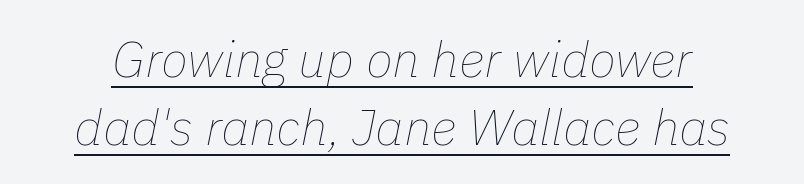
Q: Is the text bold? A: No.
Q: Is the text italic (slanted)? A: Yes, it leans right by about 11 degrees.
Q: Is the text underlined? A: Yes.
Q: Is the spacing between letters normal or unusually wide? A: Normal.
Q: Is the spacing between lines tight, normal or loose? A: Normal.
Q: Width (condensed, normal, or wide)? A: Normal.
Q: Stroke contrast? A: Low.
Q: x-height? A: Medium.
Q: Monospaced? A: No.
